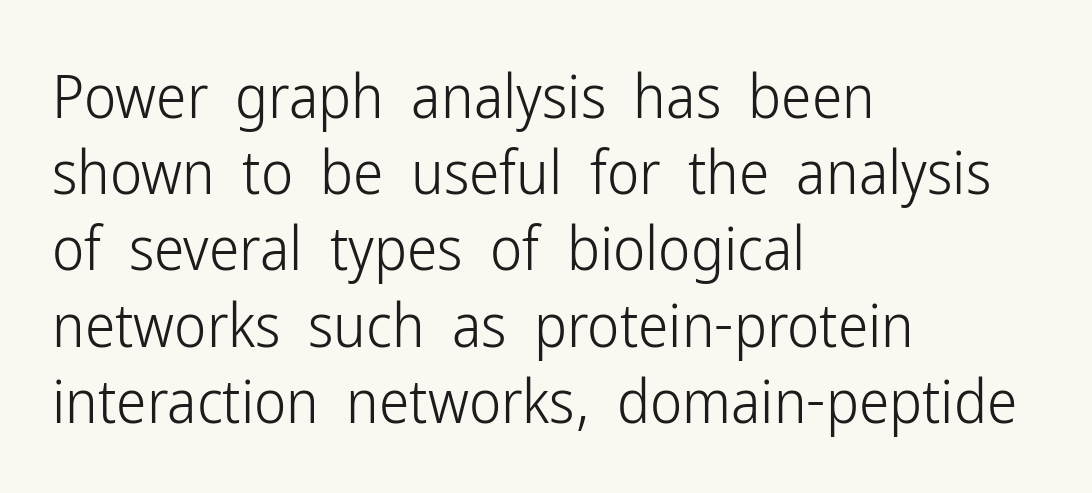
The image shows 61 px light, condensed sans-serif type, upright; set left-aligned, normal line spacing (1.25x), normal letter spacing, not underlined; low stroke contrast and a medium x-height.
